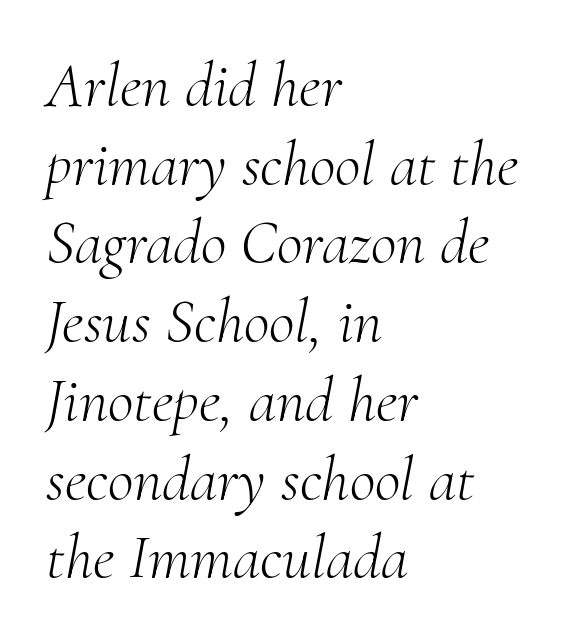
{"serif": "yes", "italic": "yes", "lean": "right", "slant_degrees": 10, "bold": "no", "weight": "light", "width": "normal", "stroke_contrast": "medium", "x_height": "small", "monospaced": "no", "underline": "no", "align": "left", "line_spacing": "normal", "line_spacing_ratio": 1.25, "letter_spacing": "normal", "letter_spacing_em": 0.0, "glyph_px": 63}
